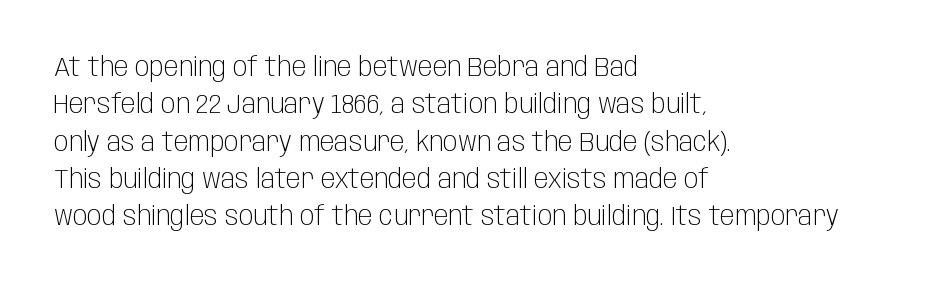
Interline gaps are of average width in this sample. Inter-character spacing is left at the font's built-in metrics. If you drew a line through each stem, it would be perfectly vertical. Words float on clear page, feet unadorned. Each line starts at the same left margin while the right side varies.
